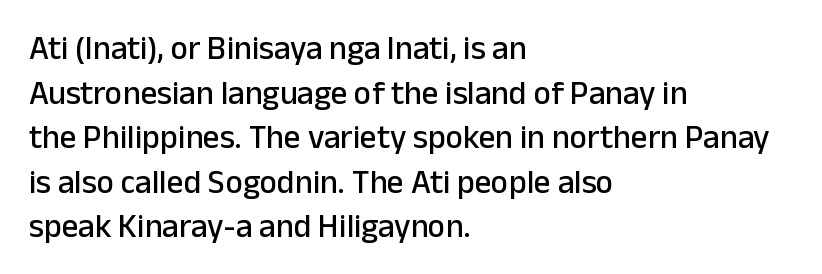
The image shows 33 px sans-serif type, upright; set left-aligned, normal line spacing (1.35x), normal letter spacing, not underlined; low stroke contrast and a medium x-height.
